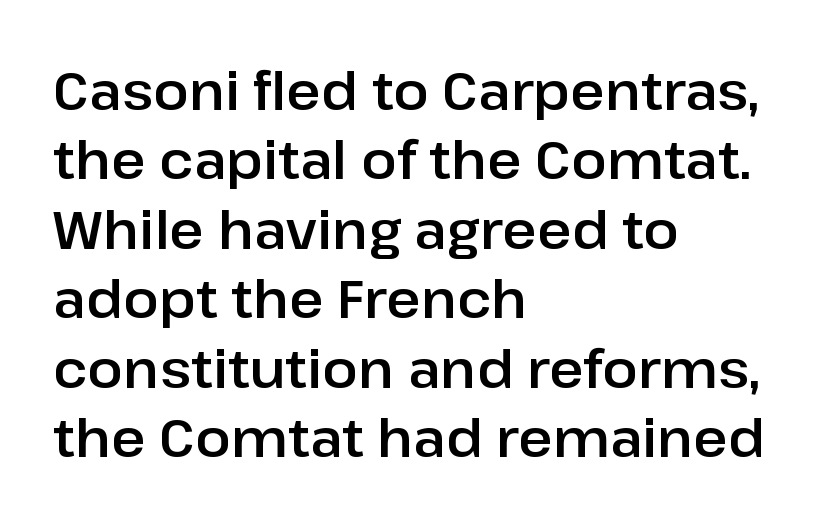
Q: Is the text italic (slanted)? A: No, it is upright.
Q: Is the typeface a serif or a sans-serif typeface? A: Sans-serif.
Q: Is the text underlined? A: No.
Q: How is the paragraph aligned? A: Left-aligned.
Q: Is the spacing between letters normal or unusually wide? A: Normal.
Q: Is the spacing between lines tight, normal or loose? A: Normal.
Q: Width (condensed, normal, or wide)? A: Normal.
Q: Stroke contrast? A: Low.
Q: x-height? A: Medium.
Q: Monospaced? A: No.
